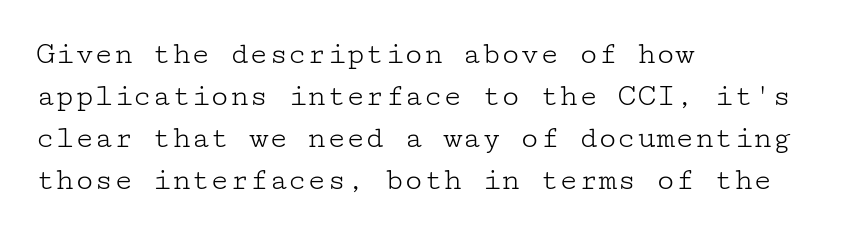
Q: Is the text bold? A: No.
Q: Is the text italic (slanted)? A: No, it is upright.
Q: Is the typeface a serif or a sans-serif typeface? A: Serif.
Q: Is the text underlined? A: No.
Q: How is the paragraph aligned? A: Left-aligned.
Q: Is the spacing between letters normal or unusually wide? A: Normal.
Q: Is the spacing between lines tight, normal or loose? A: Normal.
Q: Width (condensed, normal, or wide)? A: Wide.
Q: Stroke contrast? A: Low.
Q: x-height? A: Medium.
